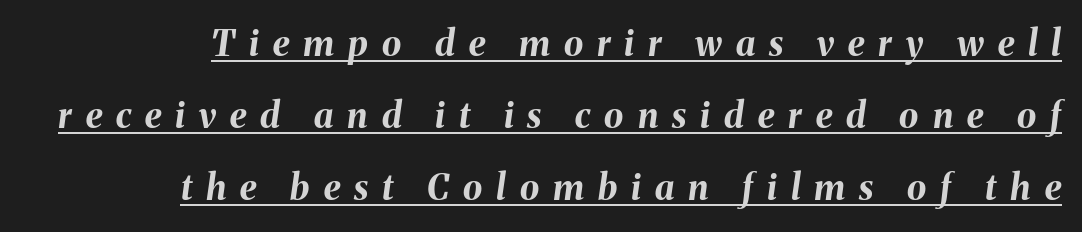
{"italic": "yes", "lean": "right", "slant_degrees": 8, "bold": "yes", "weight": "bold", "width": "normal", "stroke_contrast": "medium", "x_height": "medium", "monospaced": "no", "underline": "yes", "align": "right", "line_spacing": "loose", "line_spacing_ratio": 2.06, "letter_spacing": "wide", "letter_spacing_em": 0.4, "glyph_px": 35}
